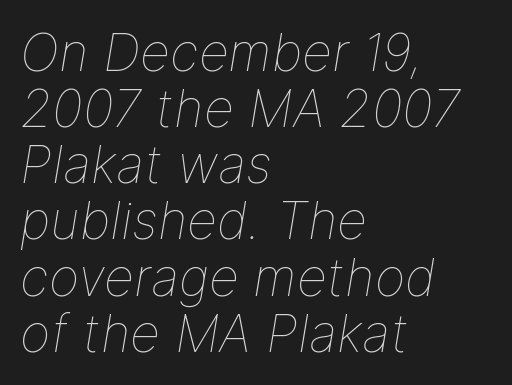
Q: Is the text bold? A: No.
Q: Is the text italic (slanted)? A: Yes, it leans right by about 9 degrees.
Q: Is the text underlined? A: No.
Q: How is the paragraph aligned? A: Left-aligned.
Q: Is the spacing between letters normal or unusually wide? A: Normal.
Q: Is the spacing between lines tight, normal or loose? A: Tight.
Q: Width (condensed, normal, or wide)? A: Normal.
Q: Stroke contrast? A: Low.
Q: x-height? A: Medium.
Q: Monospaced? A: No.
